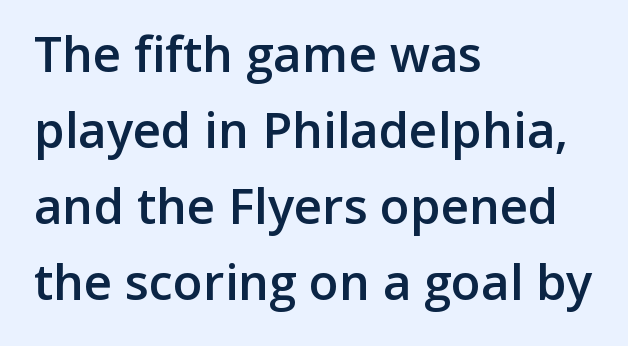
The image shows 49 px semibold sans-serif type, upright; set left-aligned, normal line spacing (1.55x), normal letter spacing, not underlined; low stroke contrast and a medium x-height.
